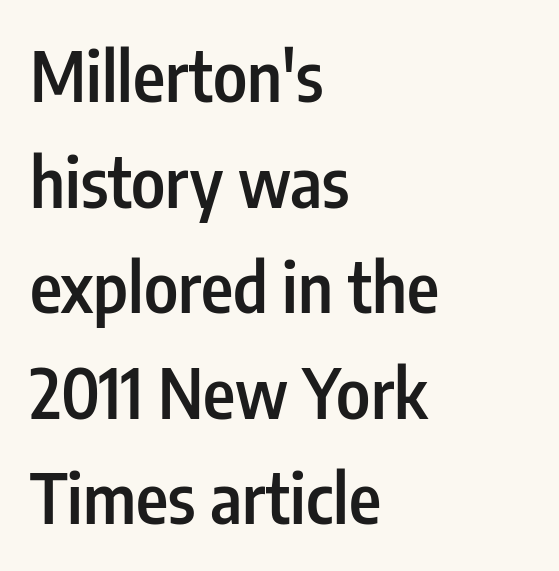
{"serif": "no", "italic": "no", "bold": "semi", "weight": "semibold", "width": "condensed", "stroke_contrast": "low", "x_height": "medium", "monospaced": "no", "underline": "no", "align": "left", "line_spacing": "normal", "line_spacing_ratio": 1.53, "letter_spacing": "normal", "letter_spacing_em": 0.0, "glyph_px": 69}
